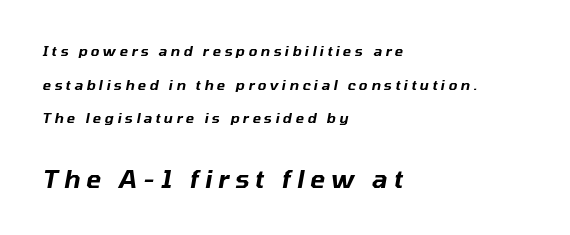
These two chunks differ in scale, with the bottom chunk taking the larger measure. The specimen reads as italic at a glance. The lines are spread far apart with generous leading. The paragraph shown leans on its left margin. Does extra space separate the letters? Yes, quite a lot of it.
